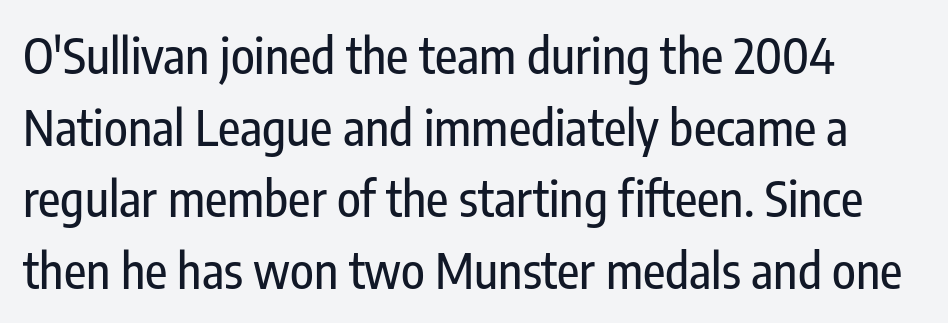
The image shows 49 px condensed sans-serif type, upright; set normal line spacing (1.46x), normal letter spacing, not underlined; low stroke contrast and a medium x-height.
